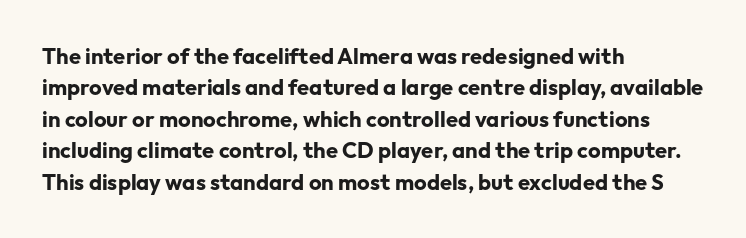
The vertical gap from one line to the next is medium. Bold? Absolutely — the strokes are thick and heavy. Plain, unruled lines of type. The ragged edge is on the right, which tells us the setting is flush left.
